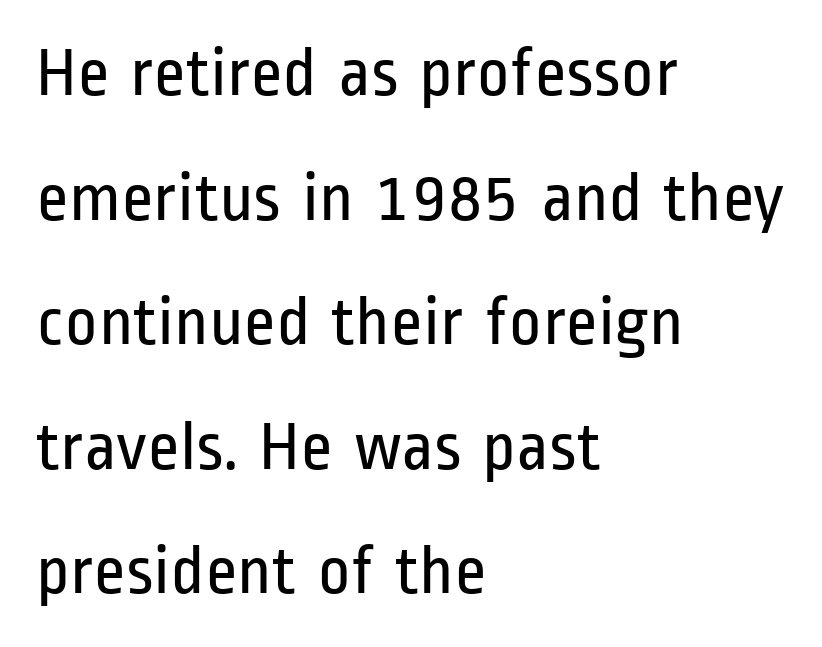
{"serif": "no", "italic": "no", "bold": "no", "weight": "regular", "width": "condensed", "stroke_contrast": "low", "x_height": "medium", "monospaced": "no", "underline": "no", "align": "left", "line_spacing_ratio": 1.78, "letter_spacing": "normal", "letter_spacing_em": 0.0, "glyph_px": 70}
